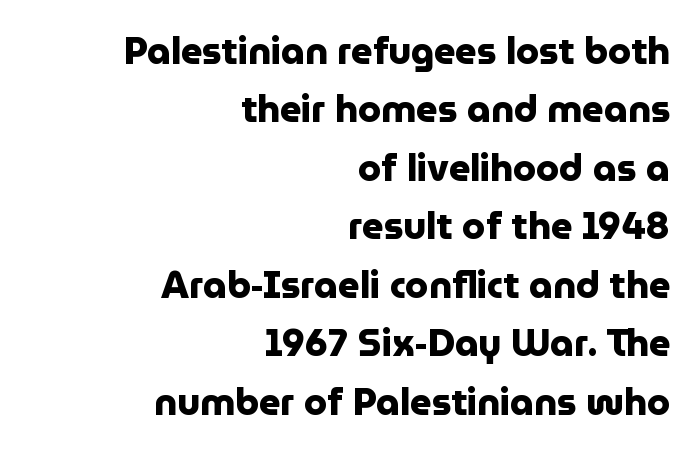
{"serif": "no", "italic": "no", "bold": "yes", "weight": "heavy", "width": "normal", "stroke_contrast": "low", "x_height": "medium", "monospaced": "no", "underline": "no", "align": "right", "line_spacing": "normal", "line_spacing_ratio": 1.58, "letter_spacing": "normal", "letter_spacing_em": 0.0, "glyph_px": 37}
